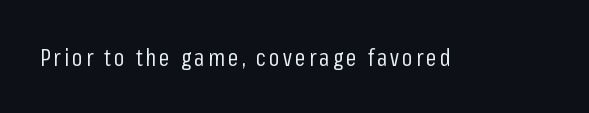
Q: Is the text bold? A: No.
Q: Is the text italic (slanted)? A: No, it is upright.
Q: Is the text underlined? A: No.
